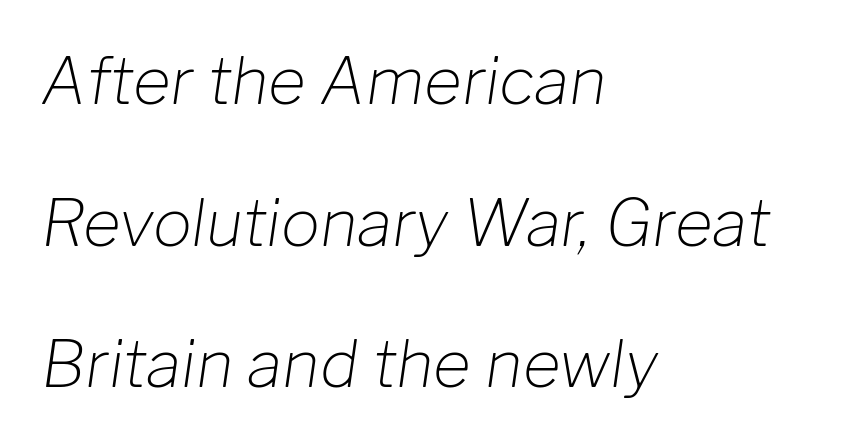
The image shows 65 px light type, italic (leaning right); set left-aligned, loose line spacing (2.18x), normal letter spacing, not underlined; low stroke contrast and a medium x-height.
